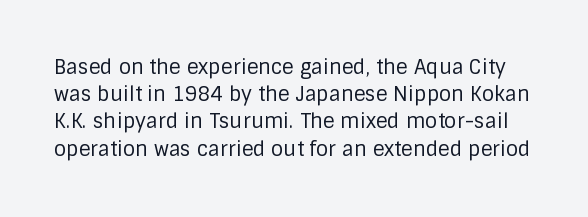
The image shows 20 px text type, upright; set normal line spacing (1.36x), normal letter spacing, not underlined.
